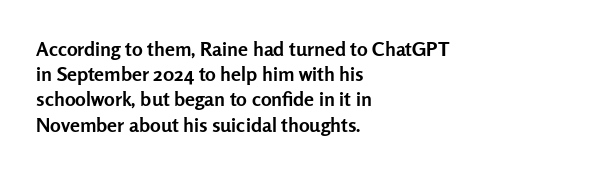
The image shows 20 px bold type, upright; set left-aligned, normal line spacing (1.26x), normal letter spacing, not underlined.
